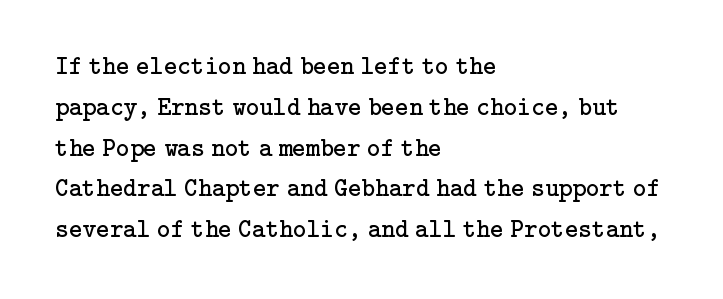
The gap between lines stays unmarked. No extra tracking has been applied to these lines. Does the leading feel generous? No, just average. Short and long lines alike share a common starting point at left.
